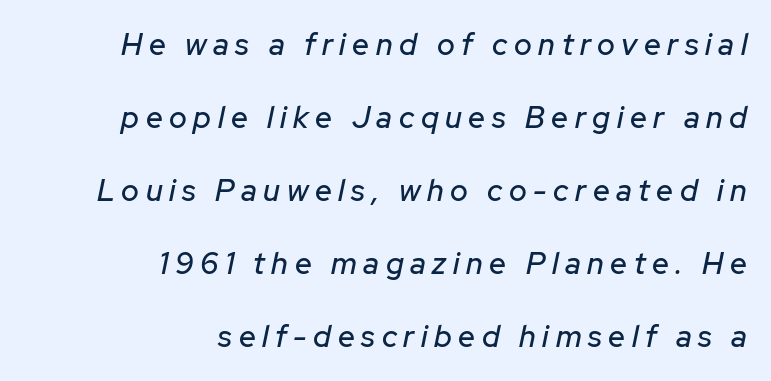
Q: Is the text italic (slanted)? A: Yes, it leans right by about 12 degrees.
Q: Is the text underlined? A: No.
Q: How is the paragraph aligned? A: Right-aligned.
Q: Is the spacing between letters normal or unusually wide? A: Unusually wide.
Q: Is the spacing between lines tight, normal or loose? A: Loose.
Q: Width (condensed, normal, or wide)? A: Normal.
Q: Stroke contrast? A: Low.
Q: x-height? A: Medium.
Q: Monospaced? A: No.
